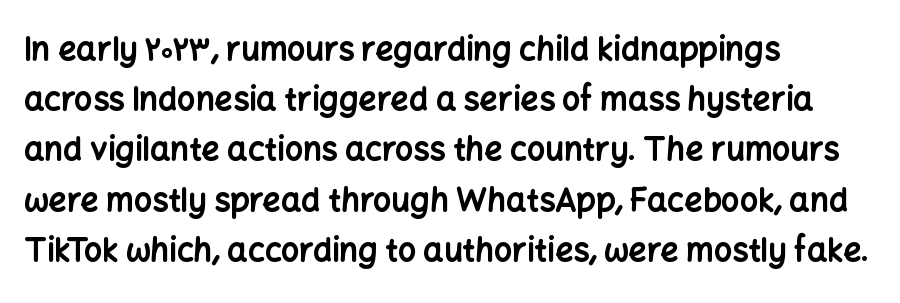
The image shows 32 px bold sans-serif type, upright; set left-aligned, normal line spacing (1.57x), normal letter spacing, not underlined; low stroke contrast and a medium x-height.
